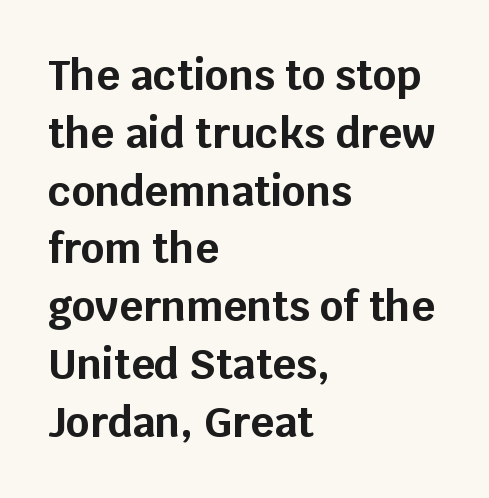
The image shows 41 px bold sans-serif type, upright; set left-aligned, normal line spacing (1.41x), normal letter spacing, not underlined; low stroke contrast and a large x-height.
